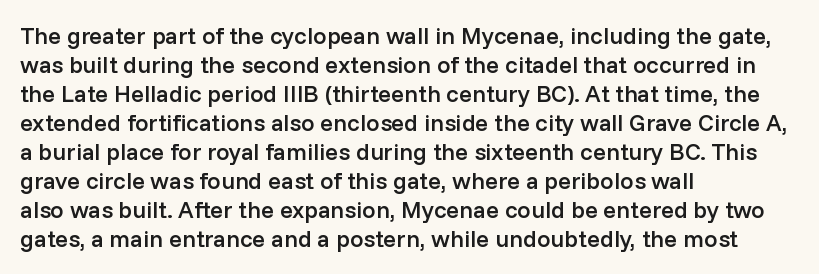
The image shows 24 px text type, upright; set left-aligned, line spacing 1.21x, normal letter spacing, not underlined.
